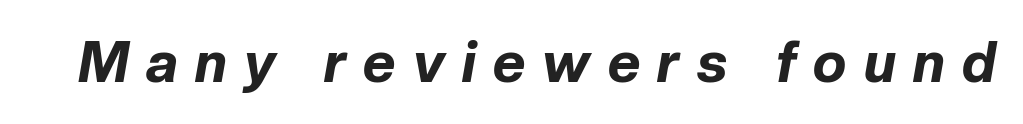
{"italic": "yes", "lean": "right", "slant_degrees": 10, "bold": "yes", "weight": "bold", "width": "normal", "stroke_contrast": "low", "x_height": "medium", "monospaced": "no", "underline": "no", "letter_spacing": "wide", "letter_spacing_em": 0.31, "glyph_px": 56}
